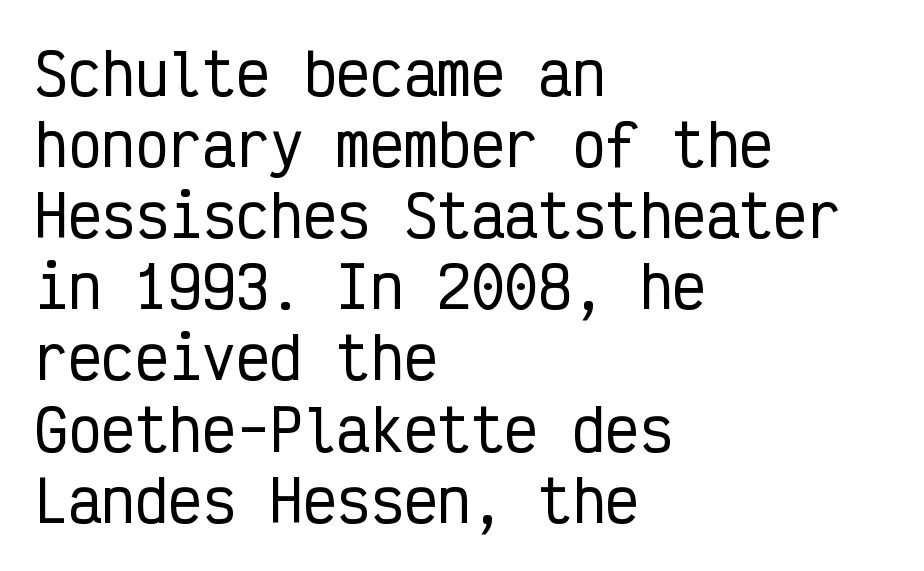
How are the letters spaced? Ordinarily, with no added tracking. The string is rendered with underlining switched off. Reading down the column, the eye jumps a familiar distance to each next line. The paragraph shown leans on its left margin. Observe the absence of serifs on each vertical stroke in this sample. Ascenders rise straight up at ninety degrees.
